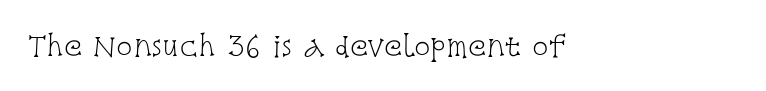
{"italic": "no", "bold": "no", "underline": "no", "letter_spacing": "normal", "letter_spacing_em": 0.0, "glyph_px": 27}
